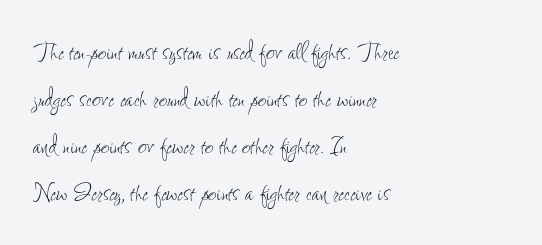
Q: Is the text bold? A: No.
Q: Is the text italic (slanted)? A: Yes.
Q: Is the text underlined? A: No.
Q: How is the paragraph aligned? A: Left-aligned.
Q: Is the spacing between letters normal or unusually wide? A: Normal.
Q: Is the spacing between lines tight, normal or loose? A: Normal.
Q: Width (condensed, normal, or wide)? A: Condensed.
Q: Stroke contrast? A: Low.
Q: x-height? A: Small.
Q: Monospaced? A: No.
